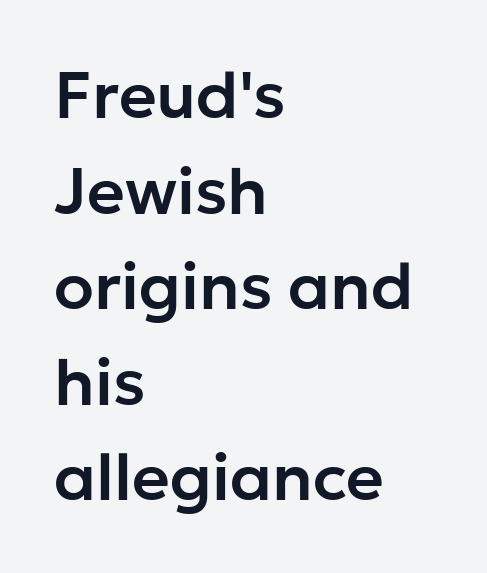
{"serif": "no", "italic": "no", "width": "normal", "stroke_contrast": "low", "x_height": "medium", "monospaced": "no", "underline": "no", "align": "left", "line_spacing": "normal", "line_spacing_ratio": 1.47, "letter_spacing": "normal", "letter_spacing_em": 0.0, "glyph_px": 65}
